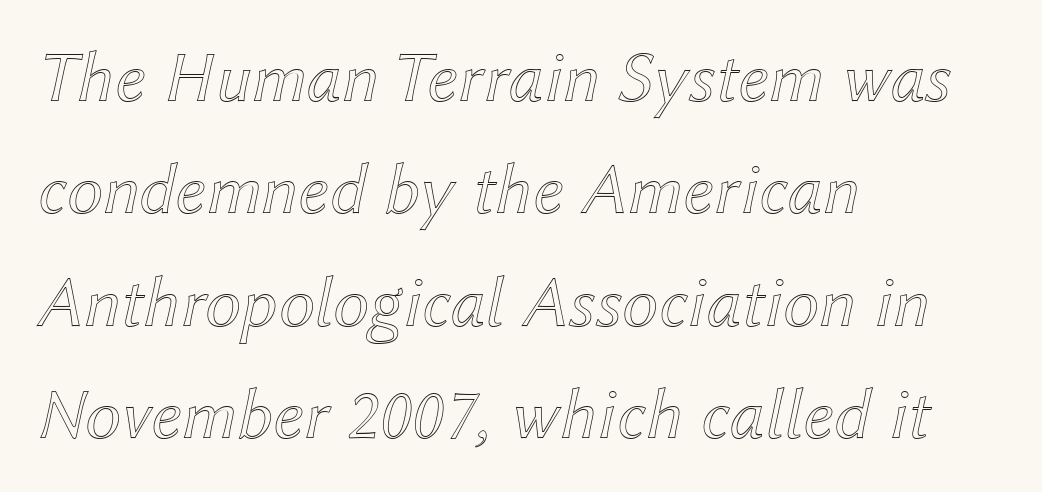
{"italic": "yes", "lean": "right", "slant_degrees": 12, "width": "normal", "x_height": "medium", "monospaced": "no", "underline": "no", "align": "left", "line_spacing": "normal", "line_spacing_ratio": 1.54, "letter_spacing": "normal", "letter_spacing_em": 0.0, "glyph_px": 73}
